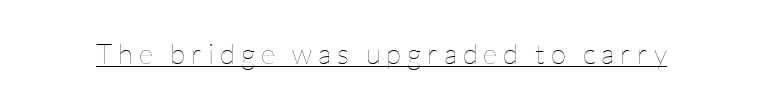
{"italic": "no", "bold": "no", "weight": "thin", "width": "normal", "stroke_contrast": "low", "x_height": "medium", "monospaced": "no", "underline": "yes", "letter_spacing": "wide", "letter_spacing_em": 0.21, "glyph_px": 28}
